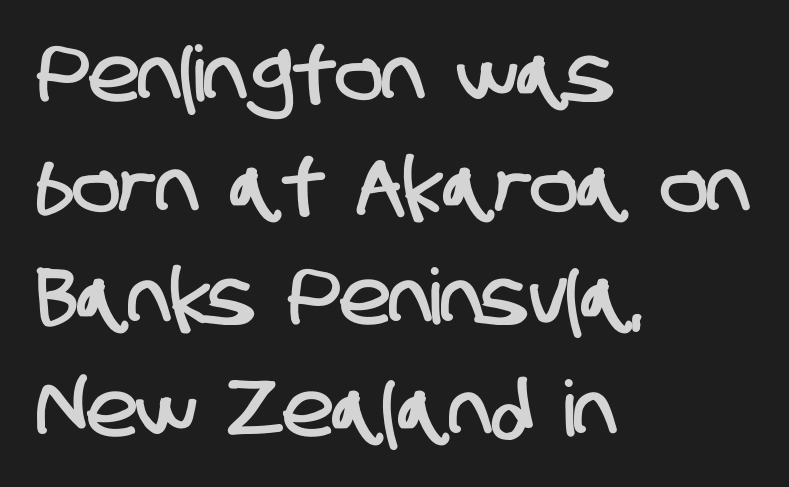
The image shows 77 px condensed sans-serif type; set left-aligned, normal line spacing (1.45x), normal letter spacing, not underlined; low stroke contrast and a large x-height.
